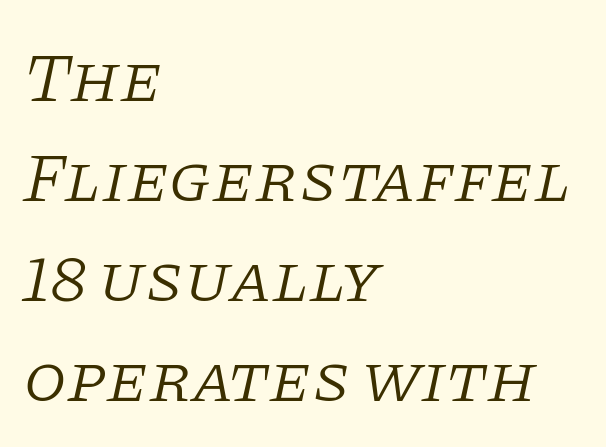
Regarding leading, the lines here are spaced in the standard way. Descender tails drop into unmarked territory. The rendering uses natural spacing where letterforms have individual widths. Unbolded letterforms with no extra heft.
